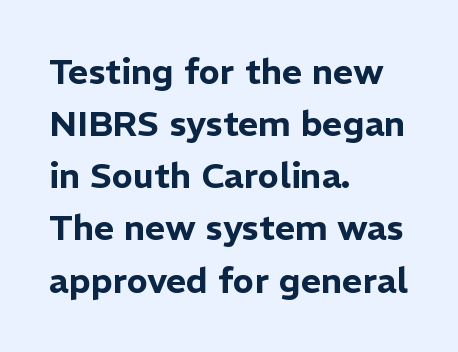
Between one letter and the next there's only the usual sliver of space. If you drew a ruler down the left edge, every line would touch it. Is there any slant? The stems are plumb. In terms of letterform style, serifs are entirely absent.
